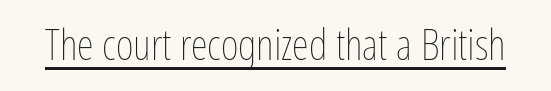
The image shows 43 px thin, condensed type, upright; set normal letter spacing, underlined; low stroke contrast and a medium x-height.
